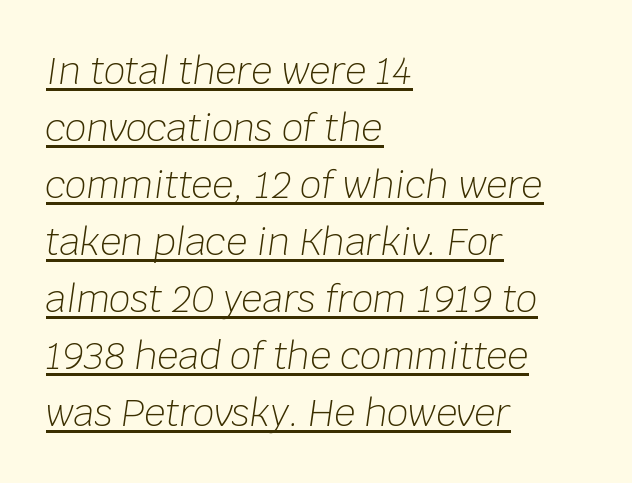
Posture: slanted. The glyphs are accompanied by a horizontal stroke just below them. Quick note: interline space is typical. Summary of weight: not heavy and not bold. Line beginnings align vertically; line endings do not. Characters follow at the spacing the type designer built in.
